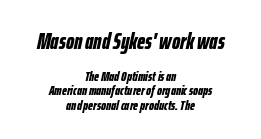
This layout puts the oversized block above and the modest block below. One-word summary of the alignment: center. The letterforms sit shoulder to shoulder at normal distance. Set as a true bold cut, around the 700 mark.
